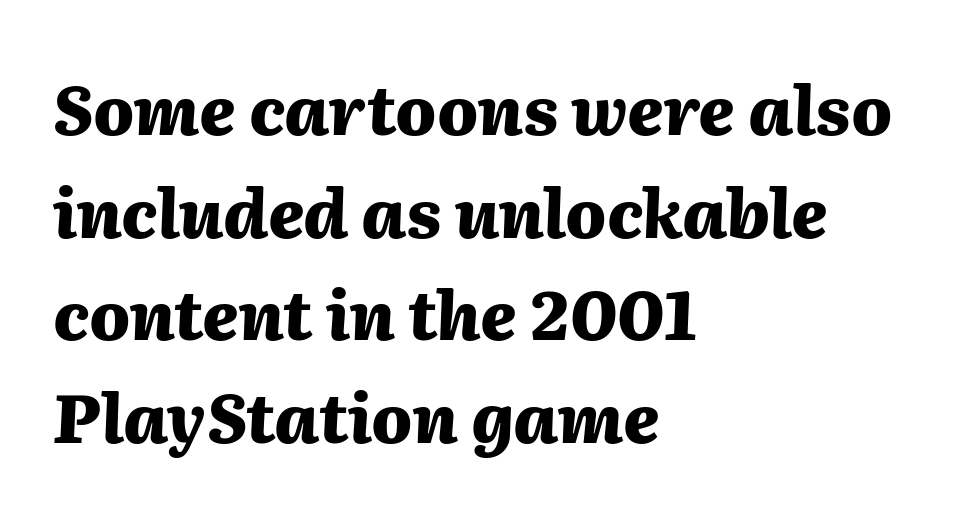
Think of a printed novel: that variable character pitch is what you see here. Any mark beneath the type? The region is blank. Look at the stroke-to-counter ratio: heavy, a bold. Would a proofreader flag this as italicized? Yes. The rendering uses a moderate line-height, typical for paragraphs. Nothing unusual about the tracking: characters are spaced as the font intends.
